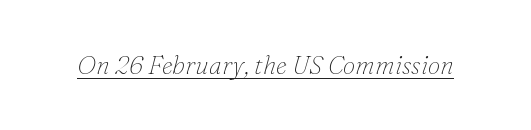
Q: Is the text bold? A: No.
Q: Is the text italic (slanted)? A: Yes, it leans right by about 16 degrees.
Q: Is the text underlined? A: Yes.
Q: Is the spacing between letters normal or unusually wide? A: Normal.
